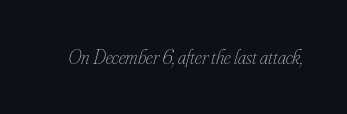
{"italic": "yes", "lean": "right", "slant_degrees": 16, "bold": "no", "underline": "no", "letter_spacing": "normal", "letter_spacing_em": 0.0, "glyph_px": 20}
